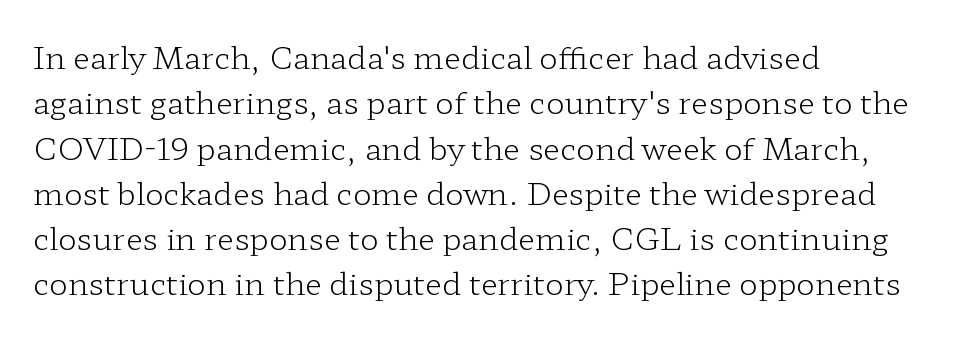
Q: Is the text bold? A: No.
Q: Is the text italic (slanted)? A: No, it is upright.
Q: Is the typeface a serif or a sans-serif typeface? A: Serif.
Q: Is the text underlined? A: No.
Q: How is the paragraph aligned? A: Left-aligned.
Q: Is the spacing between letters normal or unusually wide? A: Normal.
Q: Is the spacing between lines tight, normal or loose? A: Normal.
Q: Width (condensed, normal, or wide)? A: Wide.
Q: Stroke contrast? A: Low.
Q: x-height? A: Medium.
Q: Monospaced? A: No.
